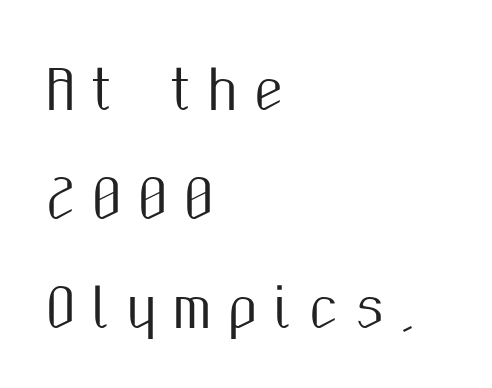
The image shows 54 px condensed sans-serif type, upright; set left-aligned, loose line spacing (2.02x), unusually wide letter spacing (+0.29 em), not underlined; medium stroke contrast and a medium x-height.
